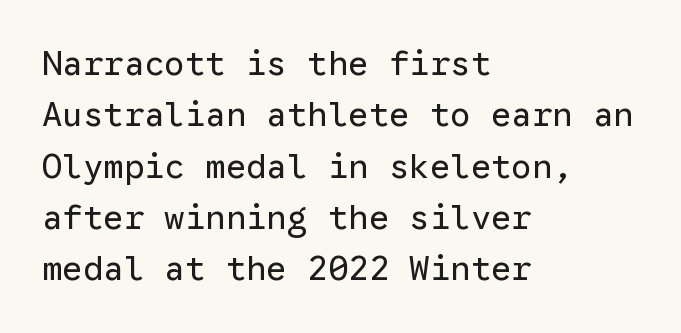
Q: Is the text bold? A: No.
Q: Is the text italic (slanted)? A: No, it is upright.
Q: Is the typeface a serif or a sans-serif typeface? A: Sans-serif.
Q: Is the text underlined? A: No.
Q: How is the paragraph aligned? A: Left-aligned.
Q: Is the spacing between letters normal or unusually wide? A: Normal.
Q: Is the spacing between lines tight, normal or loose? A: Normal.
Q: Width (condensed, normal, or wide)? A: Normal.
Q: Stroke contrast? A: Low.
Q: x-height? A: Medium.
Q: Monospaced? A: Yes.
